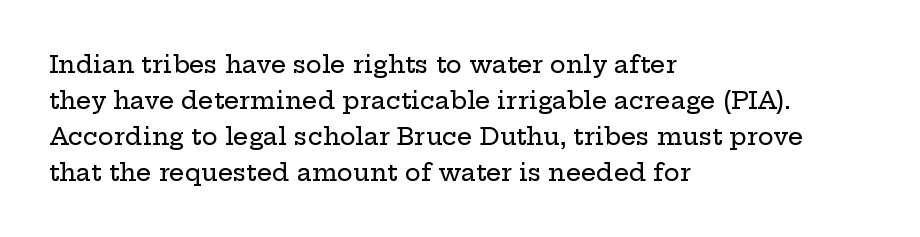
You can tell it's not italic because the verticals are truly vertical. Whoever set this chose a conventional vertical rhythm. The line texture is even and compact thanks to regular tracking. Each row of text sits above clean, open space.
